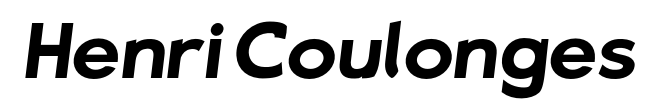
Q: Is the text bold? A: Yes.
Q: Is the typeface a serif or a sans-serif typeface? A: Sans-serif.
Q: Is the text underlined? A: No.
Q: Is the spacing between letters normal or unusually wide? A: Normal.
Q: Width (condensed, normal, or wide)? A: Normal.
Q: Stroke contrast? A: Low.
Q: x-height? A: Medium.
Q: Monospaced? A: No.
